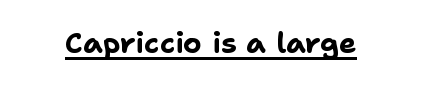
{"serif": "no", "italic": "no", "bold": "yes", "weight": "bold", "width": "normal", "stroke_contrast": "low", "x_height": "medium", "monospaced": "no", "underline": "yes", "letter_spacing": "normal", "letter_spacing_em": 0.0, "glyph_px": 29}
